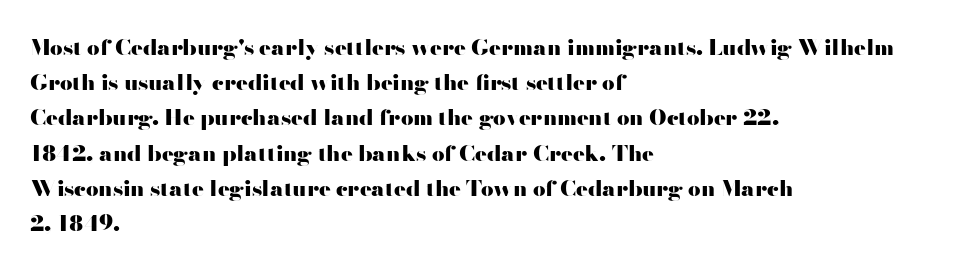
Every row of glyphs begins at an identical x-position on the left. Each word holds together tightly as a unit, with standard inter-letter gaps. What's the leading like? Ordinary, nothing unusual. Nope, not italic — everything's standing straight. The space directly below the letters is spotless.
